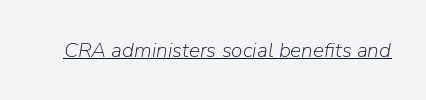
Q: Is the text bold? A: No.
Q: Is the text italic (slanted)? A: Yes, it leans right by about 9 degrees.
Q: Is the text underlined? A: Yes.
Q: Is the spacing between letters normal or unusually wide? A: Normal.
